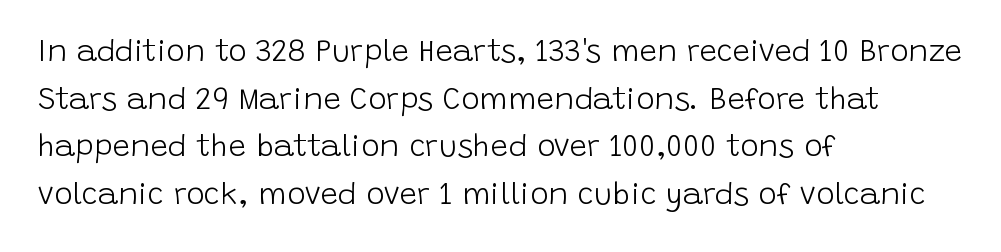
The image shows 31 px light sans-serif type, upright; set left-aligned, normal line spacing (1.54x), normal letter spacing, not underlined; low stroke contrast and a large x-height.
